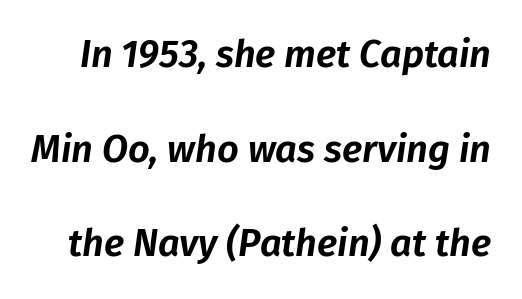
Q: Is the text italic (slanted)? A: Yes, it leans right by about 8 degrees.
Q: Is the text underlined? A: No.
Q: Is the spacing between letters normal or unusually wide? A: Normal.
Q: Is the spacing between lines tight, normal or loose? A: Loose.
Q: Width (condensed, normal, or wide)? A: Normal.
Q: Stroke contrast? A: Low.
Q: x-height? A: Medium.
Q: Monospaced? A: No.
